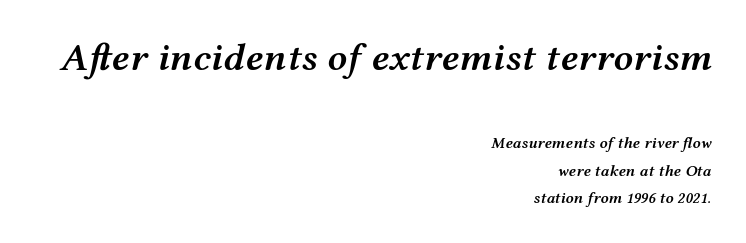
The image shows 39 px semibold, wide type, italic (leaning right); set right-aligned, line spacing 1.72x, normal letter spacing, not underlined; the first (top) block is 2.44x larger; medium stroke contrast and a medium x-height.
